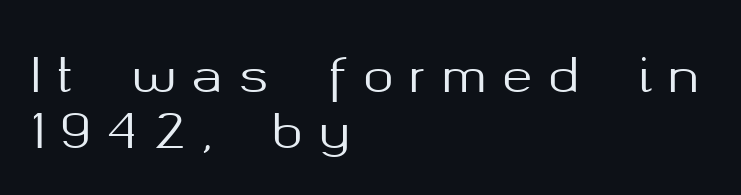
{"serif": "no", "italic": "no", "width": "normal", "stroke_contrast": "medium", "x_height": "medium", "monospaced": "no", "underline": "no", "align": "left", "line_spacing_ratio": 1.22, "letter_spacing": "wide", "letter_spacing_em": 0.34, "glyph_px": 46}
